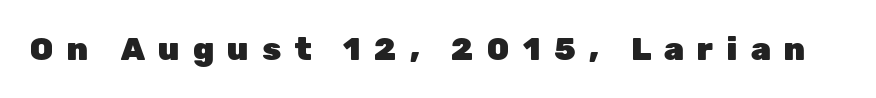
Q: Is the text bold? A: Yes.
Q: Is the text italic (slanted)? A: No, it is upright.
Q: Is the typeface a serif or a sans-serif typeface? A: Sans-serif.
Q: Is the text underlined? A: No.
Q: Is the spacing between letters normal or unusually wide? A: Unusually wide.
Q: Width (condensed, normal, or wide)? A: Normal.
Q: Stroke contrast? A: Low.
Q: x-height? A: Medium.
Q: Monospaced? A: No.
